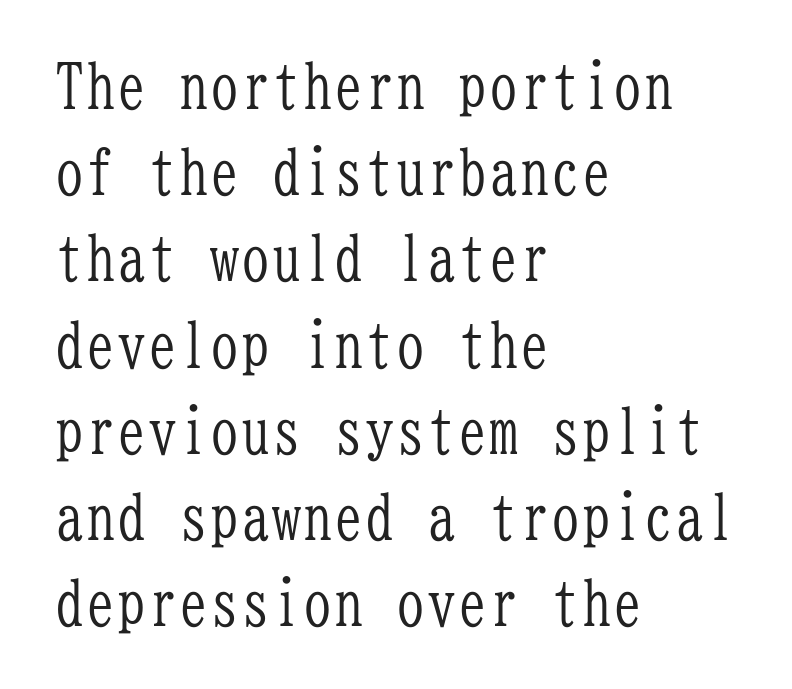
{"serif": "yes", "italic": "no", "bold": "no", "weight": "light", "width": "condensed", "stroke_contrast": "low", "x_height": "medium", "monospaced": "yes", "underline": "no", "align": "left", "line_spacing": "normal", "line_spacing_ratio": 1.39, "letter_spacing": "normal", "letter_spacing_em": 0.0, "glyph_px": 62}
